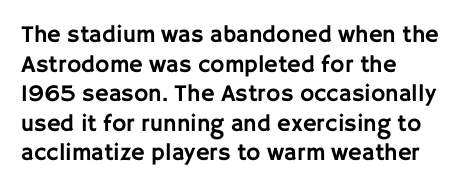
The image shows 24 px text type, upright; set left-aligned, line spacing 1.23x, normal letter spacing, not underlined.
